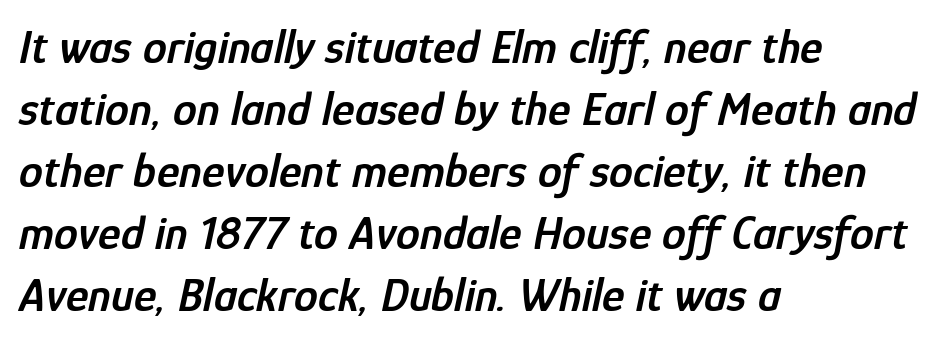
I'd describe the lettering as semibold — firm but not a full bold. Notice how the passage keeps a crisp vertical edge on the left only. The whole block is typeset with a tilt. Any mark beneath the type? The region is blank. Spacing verdict: proportional, widths tailored to each character. Honestly, the letter spacing is just normal — you wouldn't notice it.
